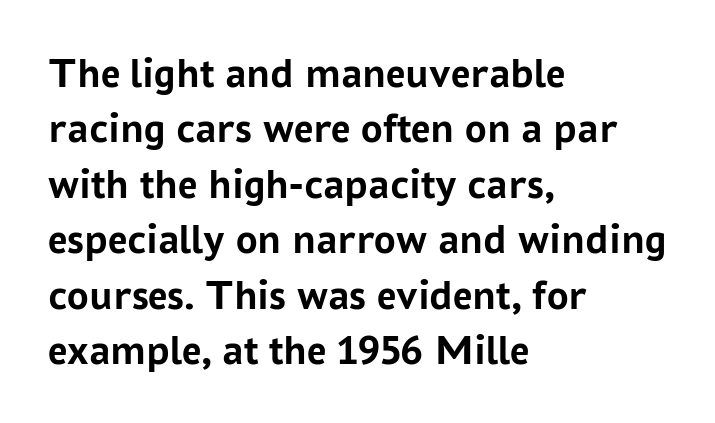
Q: Is the text bold? A: Yes.
Q: Is the text italic (slanted)? A: No, it is upright.
Q: Is the typeface a serif or a sans-serif typeface? A: Sans-serif.
Q: Is the text underlined? A: No.
Q: How is the paragraph aligned? A: Left-aligned.
Q: Is the spacing between letters normal or unusually wide? A: Normal.
Q: Is the spacing between lines tight, normal or loose? A: Normal.
Q: Width (condensed, normal, or wide)? A: Normal.
Q: Stroke contrast? A: Low.
Q: x-height? A: Medium.
Q: Monospaced? A: No.
